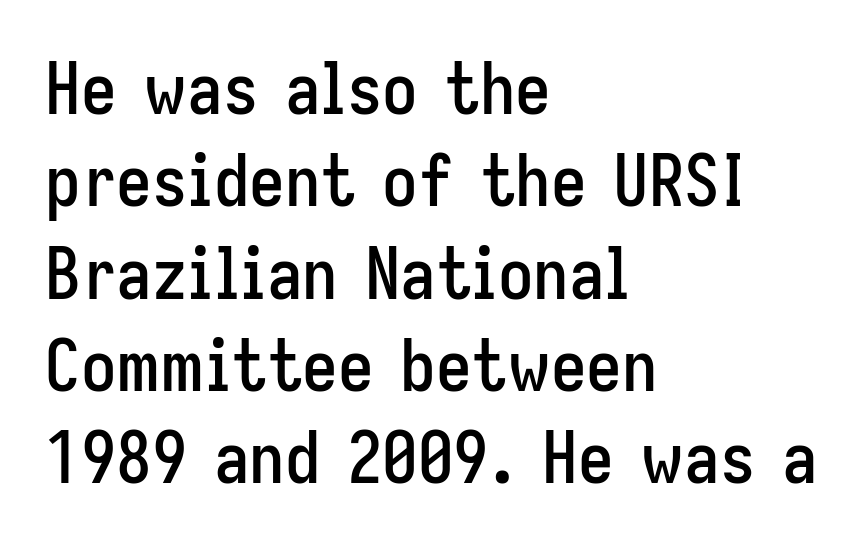
The image shows 71 px condensed sans-serif type, upright; set left-aligned, normal line spacing (1.3x), normal letter spacing, not underlined; low stroke contrast and a medium x-height.
